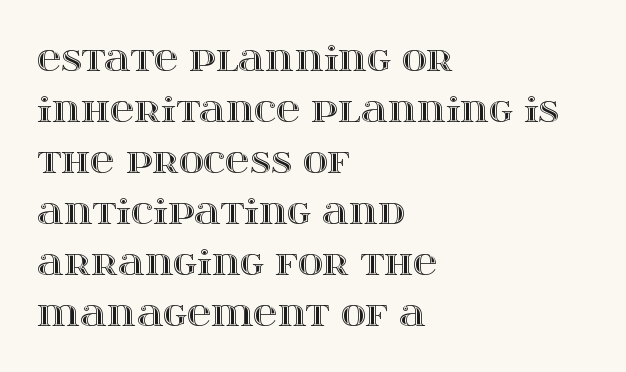
{"italic": "no", "width": "wide", "x_height": "large", "monospaced": "no", "underline": "no", "align": "left", "line_spacing": "normal", "line_spacing_ratio": 1.5, "letter_spacing": "normal", "letter_spacing_em": 0.0, "glyph_px": 34}
